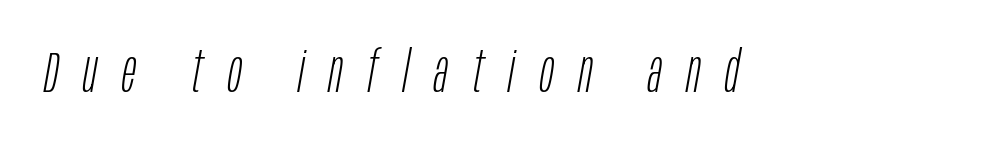
The image shows 58 px light, condensed type, italic (leaning right); set unusually wide letter spacing (+0.43 em), not underlined; low stroke contrast and a large x-height.
